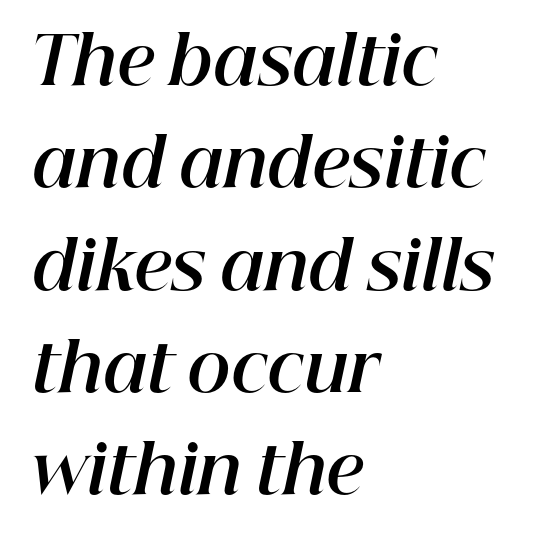
{"italic": "yes", "lean": "right", "slant_degrees": 12, "bold": "yes", "weight": "bold", "width": "normal", "stroke_contrast": "high", "x_height": "medium", "monospaced": "no", "underline": "no", "align": "left", "line_spacing": "normal", "line_spacing_ratio": 1.55, "letter_spacing": "normal", "letter_spacing_em": 0.0, "glyph_px": 66}
